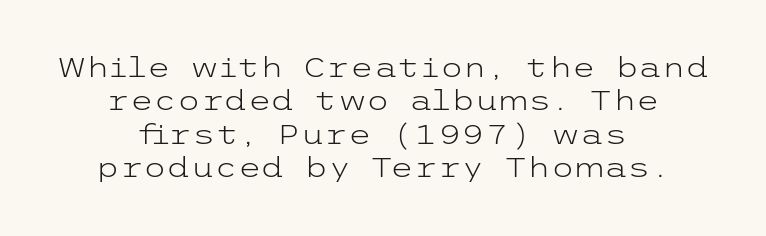
Typeset on center — no edge is straight. Is the type heavy? It reads as light-to-regular instead. The horizontal fit of the characters is conventional and even. The specimen omits any rule beneath the text block's lines.
